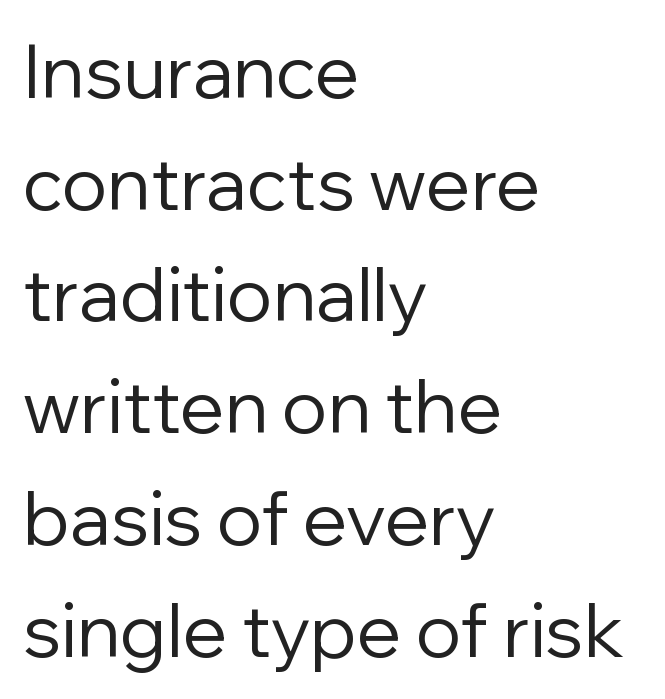
The passage shown is not underscored anywhere. Designer's note — italics off, roman on. These lines are rendered in a variable-pitch font. The tracking reads as untouched default to a designer's eye. I'd call this a sans setting — the letters go barefoot.
